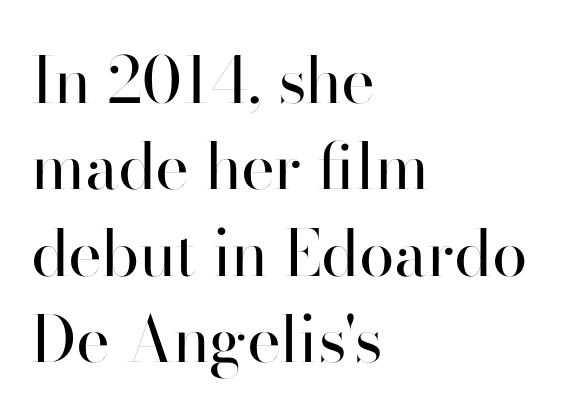
Q: Is the text bold? A: No.
Q: Is the text italic (slanted)? A: No, it is upright.
Q: Is the typeface a serif or a sans-serif typeface? A: Sans-serif.
Q: Is the text underlined? A: No.
Q: How is the paragraph aligned? A: Left-aligned.
Q: Is the spacing between letters normal or unusually wide? A: Normal.
Q: Is the spacing between lines tight, normal or loose? A: Normal.
Q: Width (condensed, normal, or wide)? A: Normal.
Q: Stroke contrast? A: High.
Q: x-height? A: Small.
Q: Monospaced? A: No.
